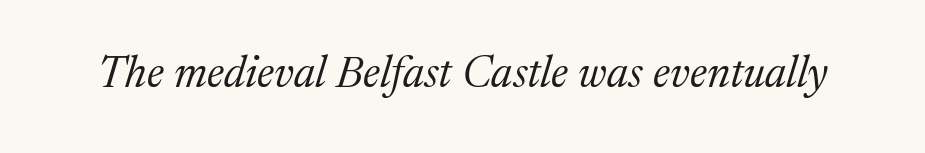
The image shows 44 px regular-weight serif type, italic (leaning right); set normal letter spacing, not underlined; medium stroke contrast and a medium x-height.
